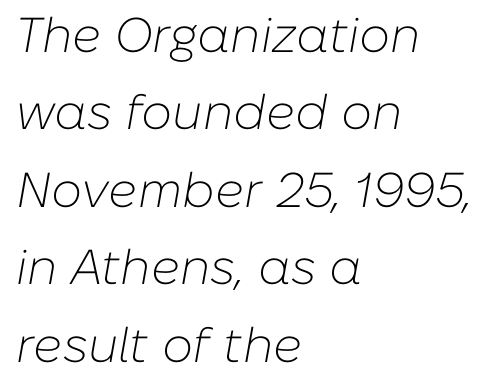
The image shows 49 px light type, italic (leaning right); set left-aligned, normal line spacing (1.58x), normal letter spacing, not underlined; low stroke contrast and a medium x-height.
